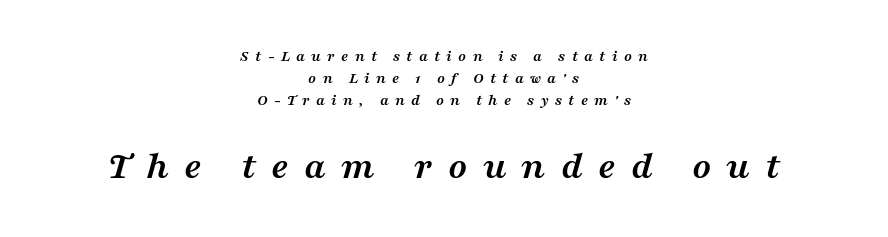
Q: Is the text bold? A: Yes.
Q: Is the text italic (slanted)? A: Yes, it leans right by about 16 degrees.
Q: Is the typeface a serif or a sans-serif typeface? A: Serif.
Q: Is the text underlined? A: No.
Q: How is the paragraph aligned? A: Centered.
Q: Is the spacing between letters normal or unusually wide? A: Unusually wide.
Q: Is the spacing between lines tight, normal or loose? A: Normal.
Q: Which block of text is set in a larger size, the first (top) or the second (bottom)? A: The second (bottom) one.
Q: Width (condensed, normal, or wide)? A: Wide.
Q: Stroke contrast? A: Medium.
Q: x-height? A: Medium.
Q: Monospaced? A: No.
